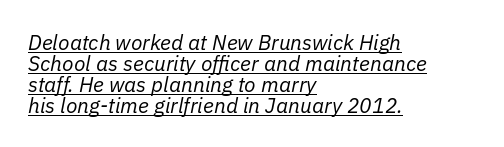
The image shows 21 px text type, italic (leaning right); set left-aligned, tight line spacing (1.0x), normal letter spacing, underlined.
